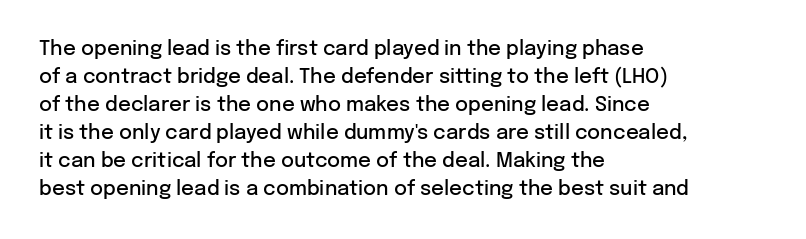
{"italic": "no", "bold": "semi", "underline": "no", "align": "left", "line_spacing": "normal", "line_spacing_ratio": 1.4, "letter_spacing": "normal", "letter_spacing_em": 0.0, "glyph_px": 20}
